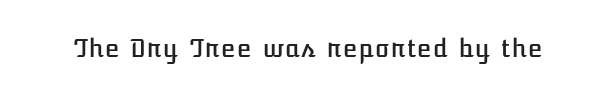
Observe the ordinary spacing: letters are neighbours, not strangers. Underline: absent. Rendered with straight, roman letterforms.
